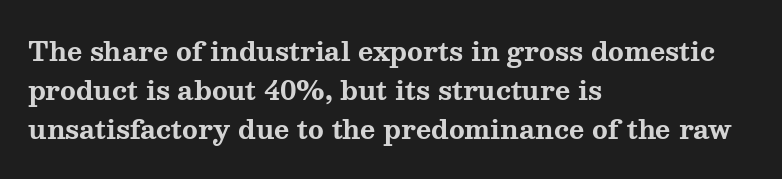
The image shows 26 px bold type, upright; set left-aligned, normal line spacing (1.5x), normal letter spacing, not underlined.
